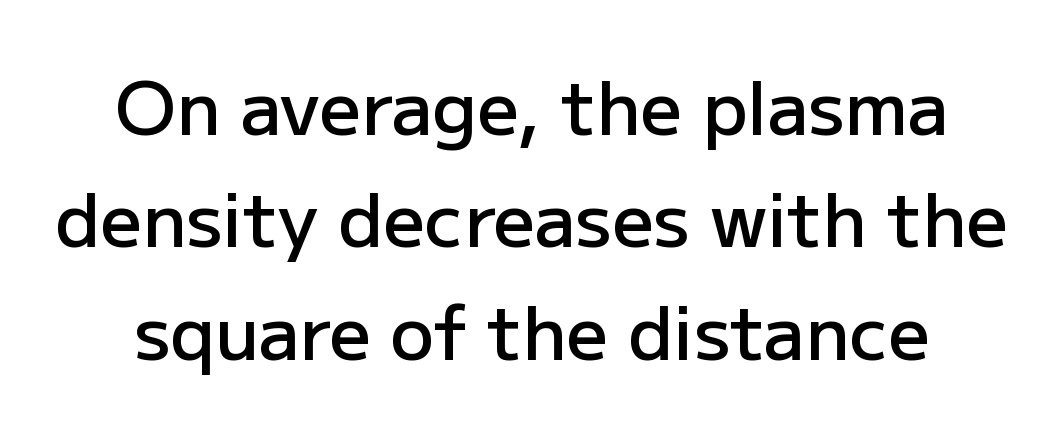
If you measured baseline to baseline, you'd find a middling distance. What kind of face is this? One without serifs — a sans. The characters look somewhat weighty, a semibold short of true bold. These lines are rendered in a variable-pitch font. Is there any slant? The stems are plumb. Clear beneath every line of the passage.
